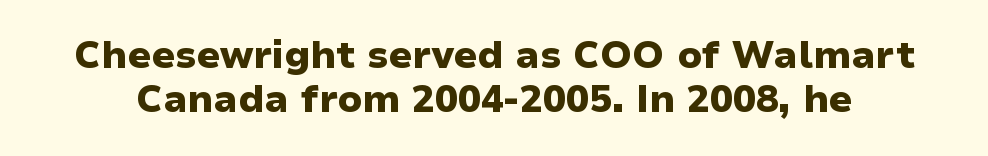
Any mark beneath the type? The region is blank. The face used here is rendered with its standard letterfit. On the weight axis this lands at bold, roughly 700. You could not count columns in this text — the font is proportionally spaced. Check where the strokes stop: nothing finishes them off — pure sans.
